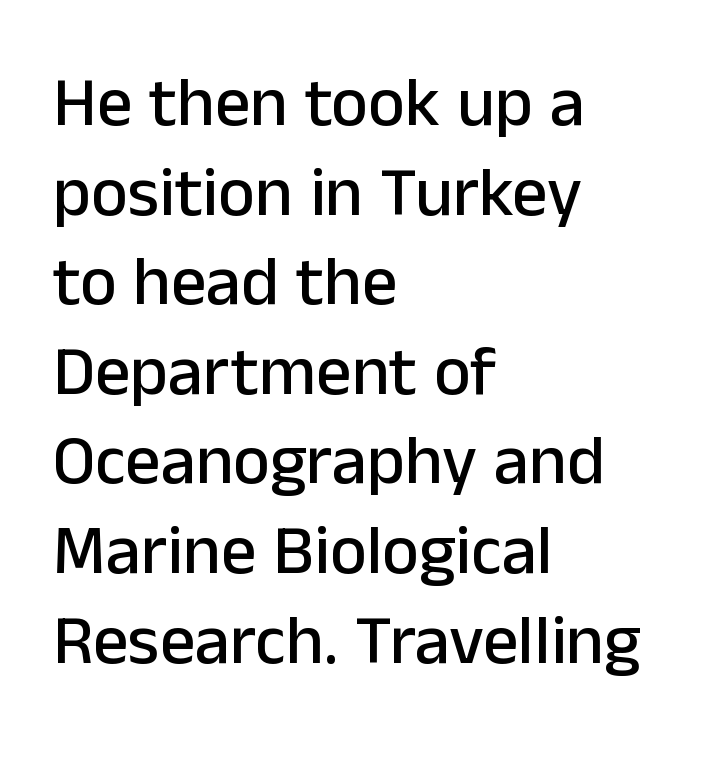
Only glyphs here, with clear space below each row. Is there any slant? The stems are plumb. In terms of letterspacing, this is plain default setting. Character widths vary here, with narrow letters taking less room than wide ones.
